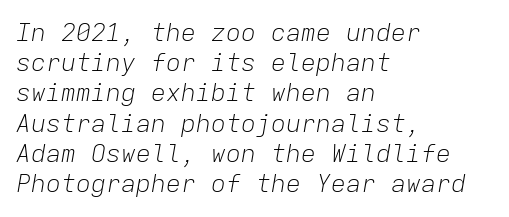
The image shows 25 px text type, italic (leaning right); set left-aligned, line spacing 1.21x, normal letter spacing, not underlined.
